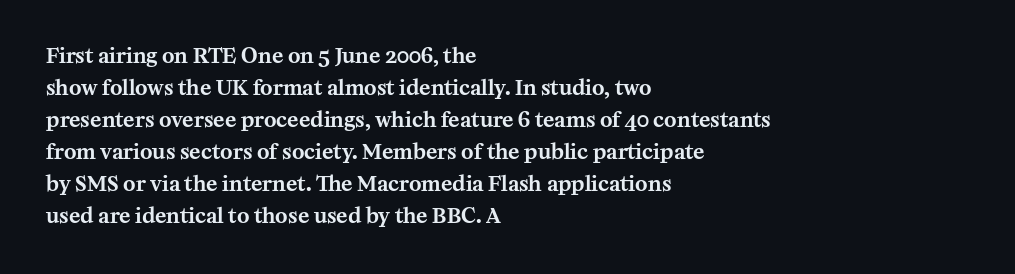
The image shows 21 px text type, upright; set left-aligned, normal line spacing (1.52x), normal letter spacing, not underlined.
